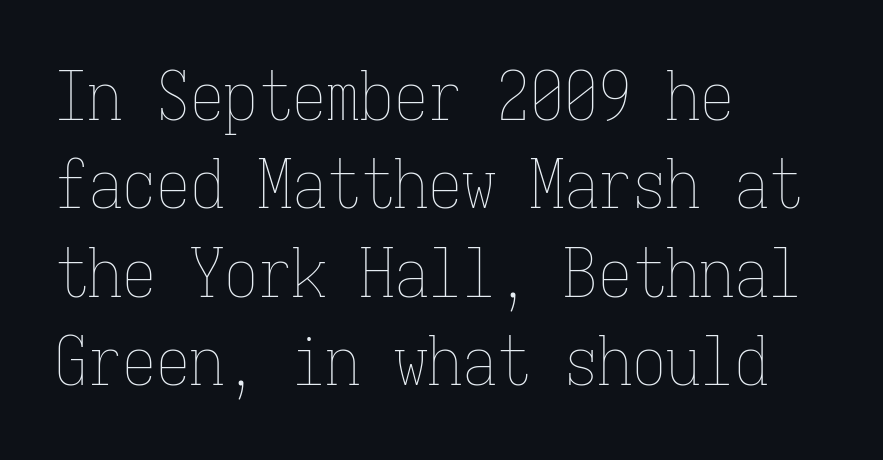
The image shows 68 px thin, condensed type, upright, monospaced; set left-aligned, normal line spacing (1.3x), normal letter spacing, not underlined; low stroke contrast and a medium x-height.
